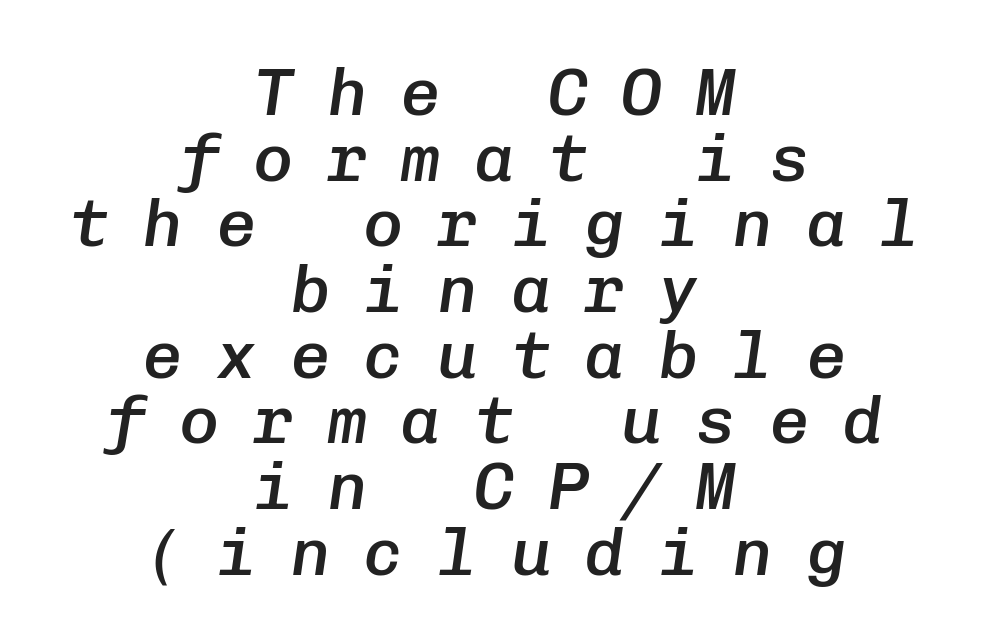
{"italic": "yes", "lean": "right", "slant_degrees": 8, "bold": "semi", "weight": "semibold", "width": "normal", "stroke_contrast": "low", "x_height": "medium", "monospaced": "yes", "underline": "no", "align": "center", "line_spacing": "tight", "line_spacing_ratio": 0.98, "letter_spacing": "wide", "letter_spacing_em": 0.5, "glyph_px": 67}
